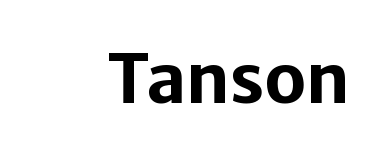
The letters advance in unequal steps, a hallmark of proportional type. Check under the words: just untouched page. Here the glyphs are tracked normally, forming tight word shapes. Pretty heavy lettering here — definitely bold. When letters stand straight like this, we call the style roman or upright. Font category for this specimen: sans-serif.
